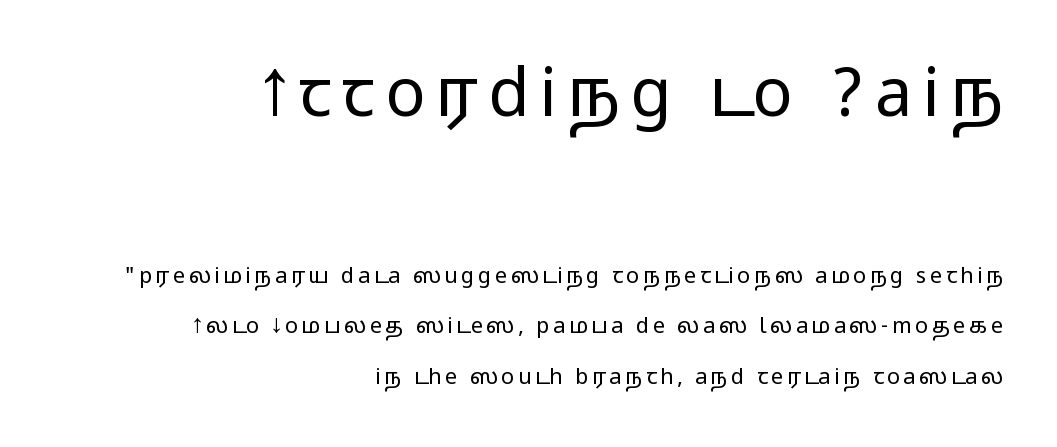
{"serif": "no", "italic": "no", "width": "wide", "stroke_contrast": "medium", "monospaced": "no", "underline": "no", "align": "right", "line_spacing": "loose", "line_spacing_ratio": 2.3, "larger_block": "first", "size_ratio": 3.05, "glyph_px": 67}
